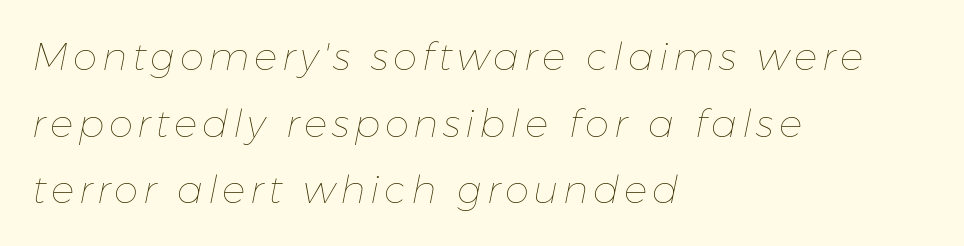
{"italic": "yes", "lean": "right", "slant_degrees": 11, "bold": "no", "weight": "thin", "width": "normal", "stroke_contrast": "low", "x_height": "medium", "monospaced": "no", "underline": "no", "align": "left", "line_spacing_ratio": 1.71, "glyph_px": 39}
